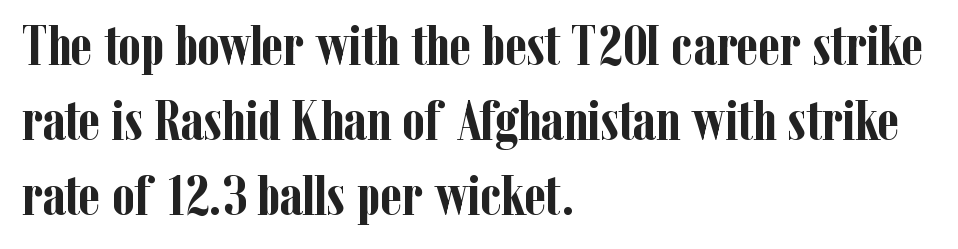
Inter-character spacing is left at the font's built-in metrics. Proportional: the letters do not fall into vertical columns. Typographic density is high because the face is bold. Vertical strokes here are truly vertical.
